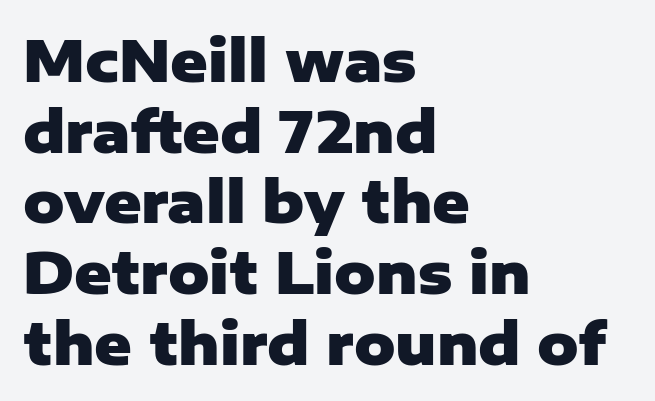
Q: Is the text bold? A: Yes.
Q: Is the text italic (slanted)? A: No, it is upright.
Q: Is the typeface a serif or a sans-serif typeface? A: Sans-serif.
Q: Is the text underlined? A: No.
Q: How is the paragraph aligned? A: Left-aligned.
Q: Is the spacing between letters normal or unusually wide? A: Normal.
Q: Width (condensed, normal, or wide)? A: Normal.
Q: Stroke contrast? A: Low.
Q: x-height? A: Medium.
Q: Monospaced? A: No.
